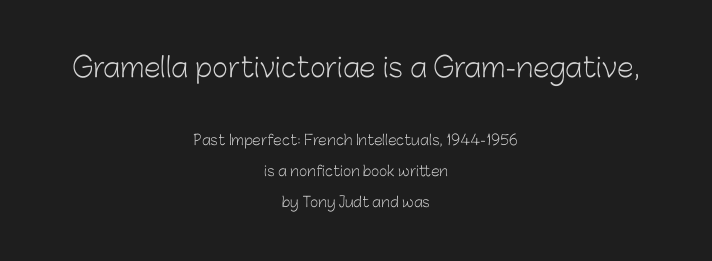
The typography opts for an upright posture over an oblique one. Short note: letters normally spaced. Is the lower block the larger one? No — the upper block carries the bigger type. Stems and bowls with no extra thickness — not bold. The passage shown is not underscored anywhere.
